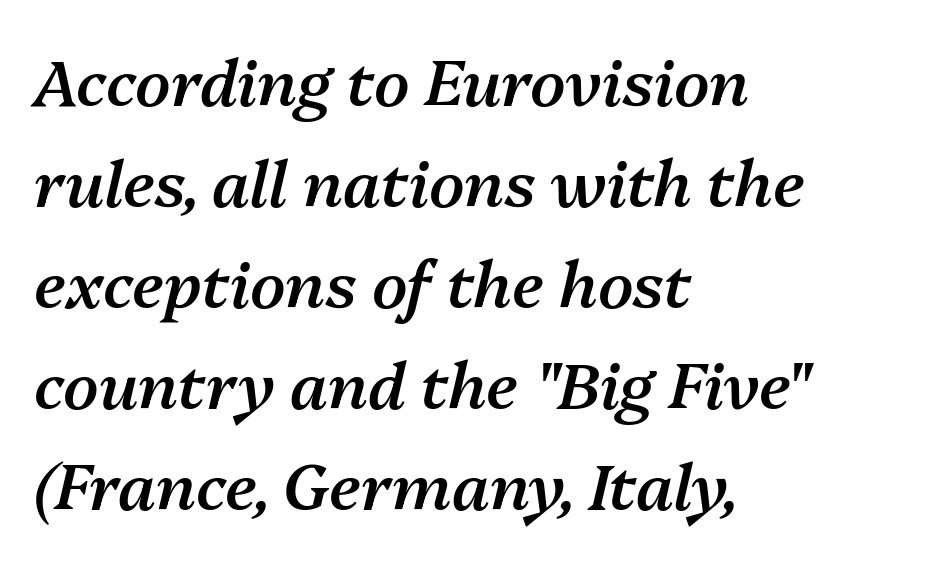
Horizontally, the lines are justified to the leading edge only. This rendering leaves character spacing at its baseline value. A typesetter would call this proportional, since set widths differ per character. When letters slant like this, we call the style italic. The leading is moderate, giving the passage an even texture. Each row of text sits above clean, open space.
